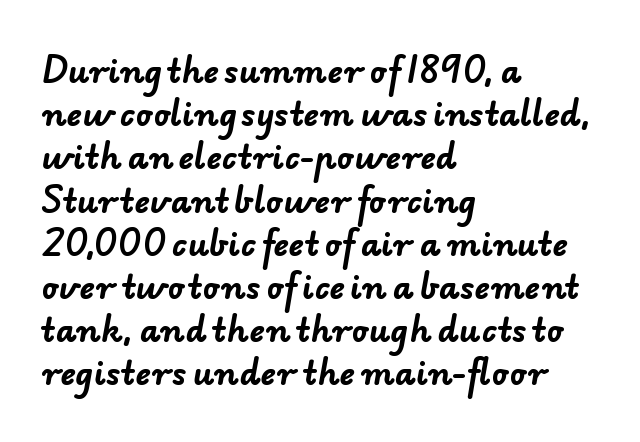
Does the weight exceed regular? Yes, all the way to bold. Leading matches the norm, producing a regular column. Words appear dense and cohesive because spacing is normal. No feet cap the strokes, marking this as sans-serif type. Line starts are locked; line ends wander.
